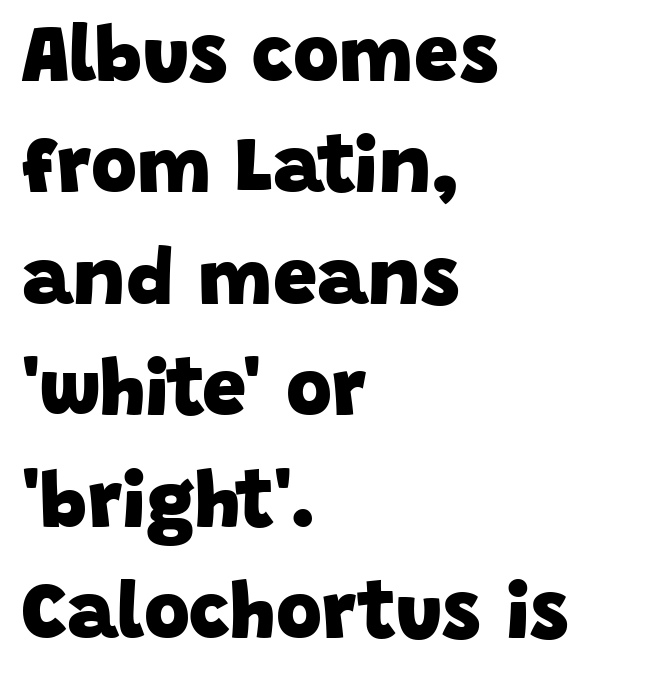
The image shows 79 px heavy sans-serif type; set left-aligned, normal line spacing (1.41x), normal letter spacing, not underlined; low stroke contrast and a large x-height.
